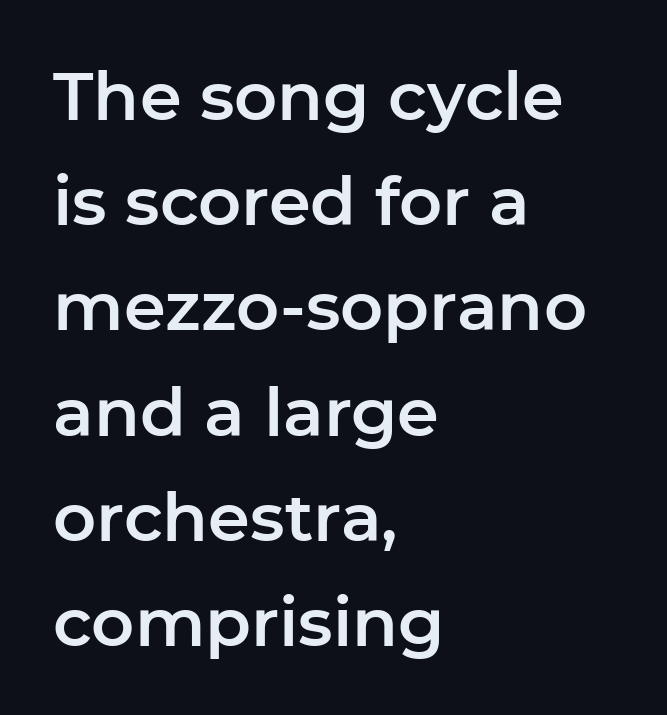
If you drew a line through each stem, it would be perfectly vertical. You can tell from the bare stems that sans-serif type was used. The space beneath each line is pristine and unruled. One-word summary of the alignment: left. Evenly set lines give the paragraph a standard silhouette. Default kerning and tracking; the words read as compact shapes.
